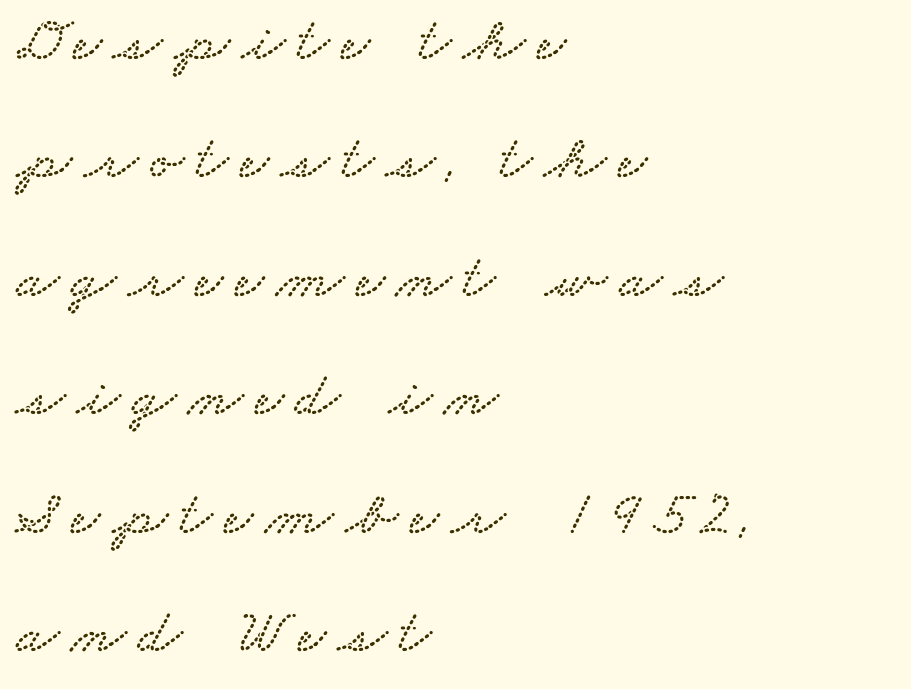
{"serif": "yes", "width": "wide", "stroke_contrast": "low", "x_height": "small", "monospaced": "no", "underline": "no", "align": "left", "line_spacing_ratio": 1.88, "glyph_px": 63}
